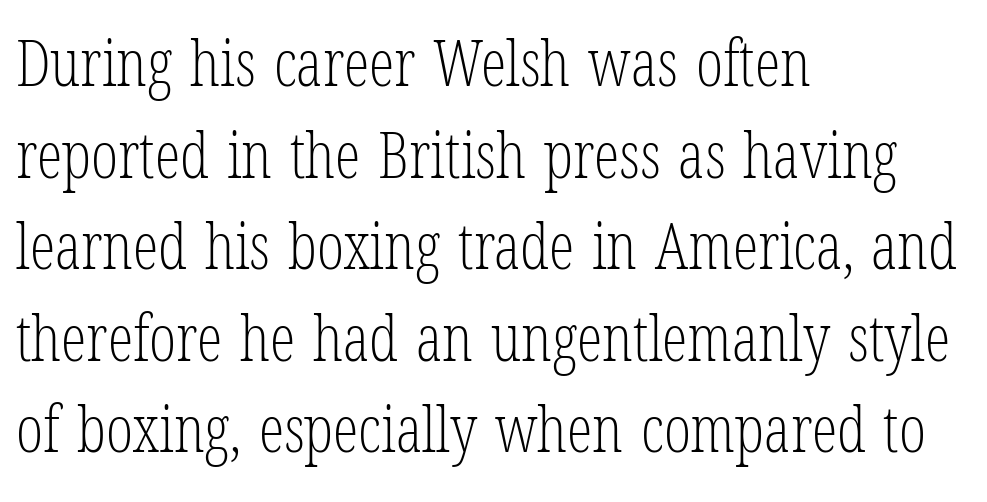
This sample is left-justified, so line endings fall wherever the words run out. Here the glyphs are tracked normally, forming tight word shapes. Here the designer chose a conventional face with non-uniform glyph widths. Is the type heavy? It reads as light-to-regular instead. No italicization has been applied; the sample stays upright. The rendering shows small feet on the letterforms — a serif design.
